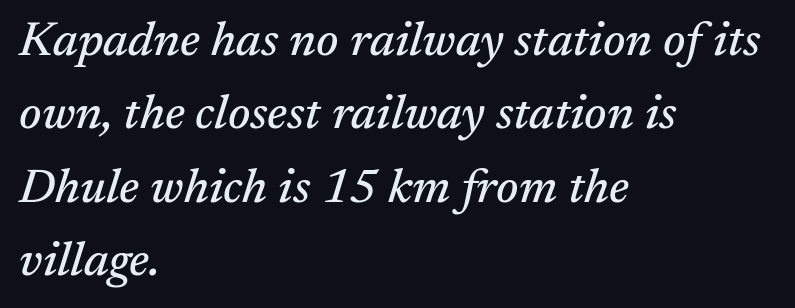
Q: Is the text italic (slanted)? A: Yes, it leans right by about 17 degrees.
Q: Is the typeface a serif or a sans-serif typeface? A: Serif.
Q: Is the text underlined? A: No.
Q: How is the paragraph aligned? A: Left-aligned.
Q: Is the spacing between letters normal or unusually wide? A: Normal.
Q: Is the spacing between lines tight, normal or loose? A: Normal.
Q: Width (condensed, normal, or wide)? A: Normal.
Q: Stroke contrast? A: Medium.
Q: x-height? A: Medium.
Q: Monospaced? A: No.
